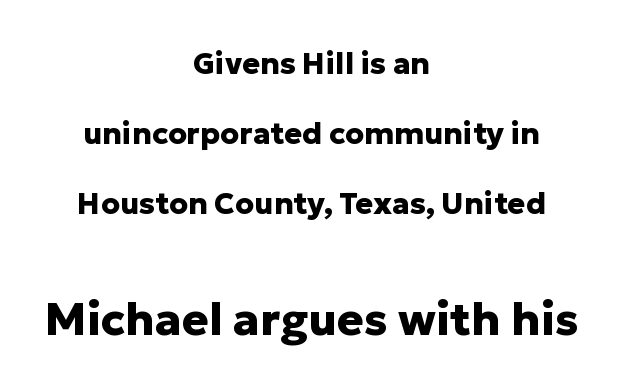
The image shows 45 px heavy sans-serif type, upright; set centered, loose line spacing (2.34x), normal letter spacing, not underlined; the second (bottom) block is 1.5x larger; low stroke contrast and a medium x-height.
